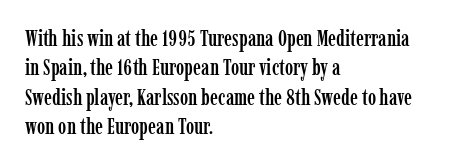
The image shows 22 px text type, upright; set left-aligned, normal line spacing (1.33x), normal letter spacing, not underlined.
